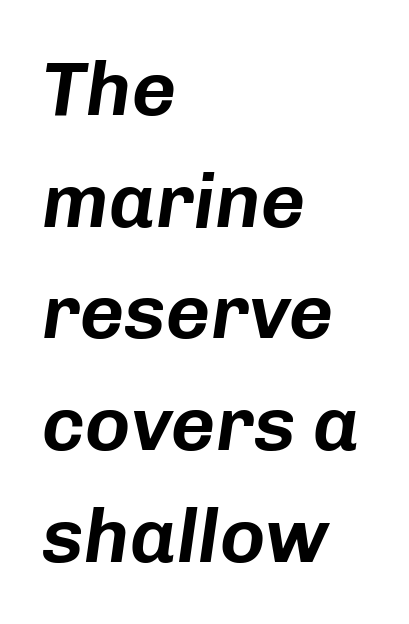
Does the copy run flush right? No — it runs flush left. Standard letterfit; no display-style spreading of the glyphs. This sample keeps an unexceptional amount of space between lines. Characters are canted at an angle relative to the baseline's perpendicular.
